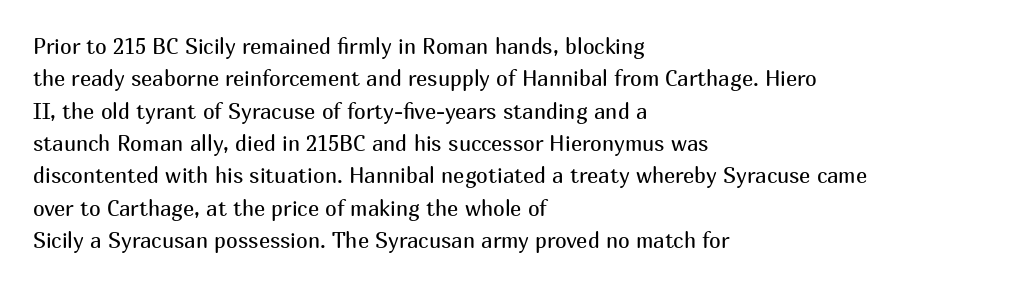
Q: Is the text bold? A: No.
Q: Is the text italic (slanted)? A: No, it is upright.
Q: Is the text underlined? A: No.
Q: How is the paragraph aligned? A: Left-aligned.
Q: Is the spacing between letters normal or unusually wide? A: Normal.
Q: Is the spacing between lines tight, normal or loose? A: Normal.
